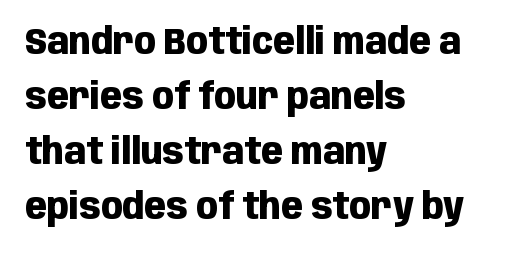
{"serif": "no", "italic": "no", "bold": "yes", "weight": "heavy", "width": "condensed", "stroke_contrast": "low", "x_height": "large", "monospaced": "no", "underline": "no", "align": "left", "line_spacing": "normal", "line_spacing_ratio": 1.53, "letter_spacing": "normal", "letter_spacing_em": 0.0, "glyph_px": 36}
